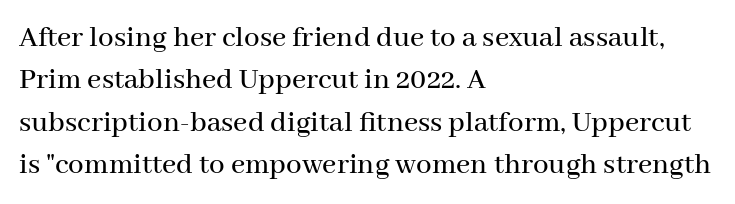
{"serif": "yes", "italic": "no", "width": "normal", "stroke_contrast": "medium", "x_height": "medium", "monospaced": "no", "underline": "no", "align": "left", "line_spacing": "normal", "line_spacing_ratio": 1.37, "letter_spacing": "normal", "letter_spacing_em": 0.0, "glyph_px": 31}
